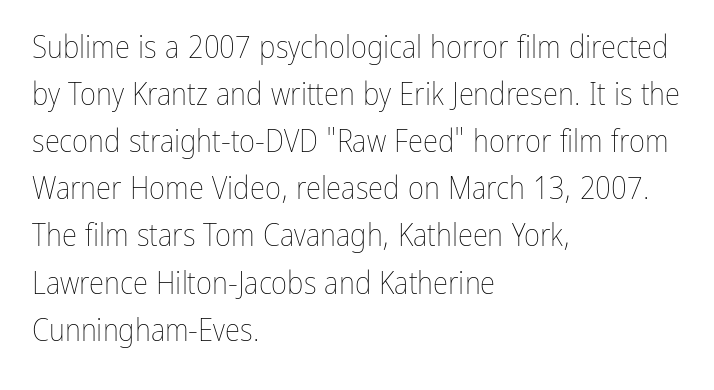
{"italic": "no", "bold": "no", "weight": "thin", "width": "condensed", "stroke_contrast": "low", "x_height": "medium", "monospaced": "no", "underline": "no", "align": "left", "line_spacing": "normal", "line_spacing_ratio": 1.52, "letter_spacing": "normal", "letter_spacing_em": 0.0, "glyph_px": 31}
